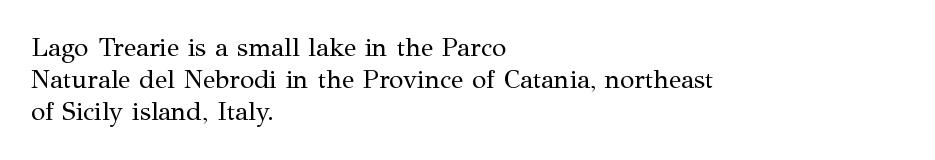
Q: Is the text bold? A: No.
Q: Is the text italic (slanted)? A: No, it is upright.
Q: Is the text underlined? A: No.
Q: How is the paragraph aligned? A: Left-aligned.
Q: Is the spacing between letters normal or unusually wide? A: Normal.
